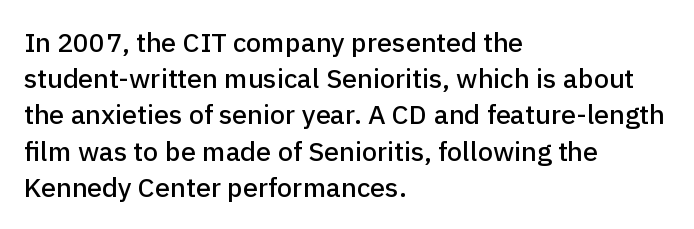
{"italic": "no", "underline": "no", "align": "left", "line_spacing": "normal", "line_spacing_ratio": 1.34, "letter_spacing": "normal", "letter_spacing_em": 0.0, "glyph_px": 27}
